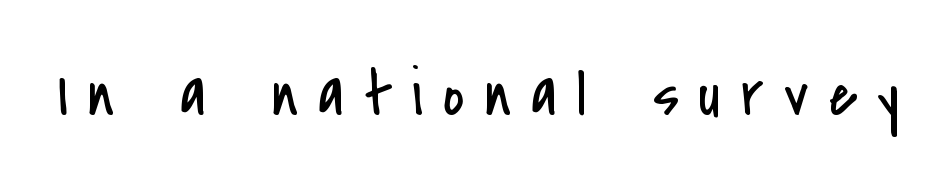
The gap between lines stays unmarked. What kind of face is this? One without serifs — a sans. Between one letter and the next there's a generous, obvious gap. Think standard paragraph weight, or any step lighter than that.
